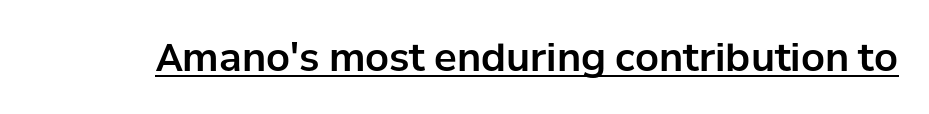
{"serif": "no", "italic": "no", "width": "normal", "stroke_contrast": "low", "x_height": "medium", "monospaced": "no", "underline": "yes", "letter_spacing": "normal", "letter_spacing_em": 0.0, "glyph_px": 38}
